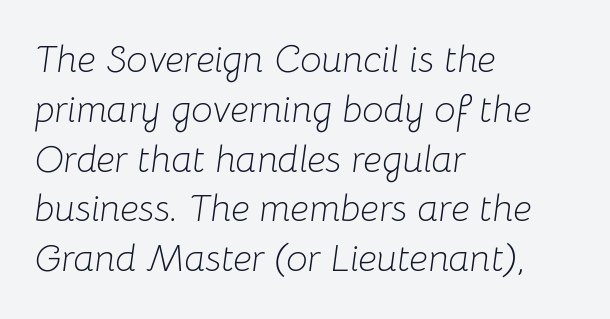
{"italic": "yes", "lean": "right", "slant_degrees": 8, "bold": "no", "weight": "light", "width": "normal", "stroke_contrast": "low", "x_height": "medium", "monospaced": "no", "underline": "no", "align": "left", "line_spacing": "normal", "line_spacing_ratio": 1.31, "letter_spacing": "normal", "letter_spacing_em": 0.0, "glyph_px": 38}
